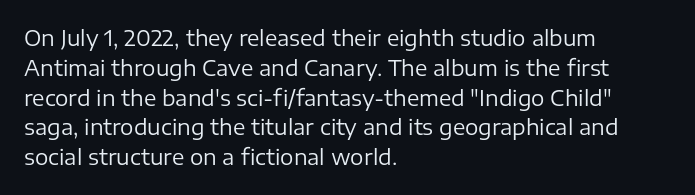
Q: Is the text bold? A: No.
Q: Is the text italic (slanted)? A: No, it is upright.
Q: Is the text underlined? A: No.
Q: How is the paragraph aligned? A: Left-aligned.
Q: Is the spacing between letters normal or unusually wide? A: Normal.
Q: Is the spacing between lines tight, normal or loose? A: Normal.
